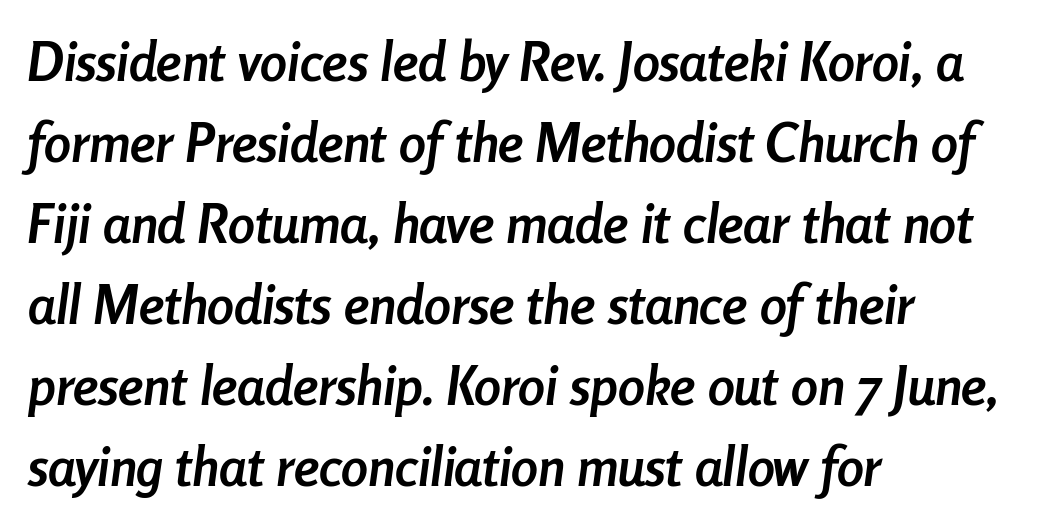
Is the letter spacing exaggerated? No — it looks like the ordinary default. Horizontal bands of white between lines are of average thickness. Strokes here are thick enough to call this a true bold. The passage shown is typed in a proportional face where columns would drift.
